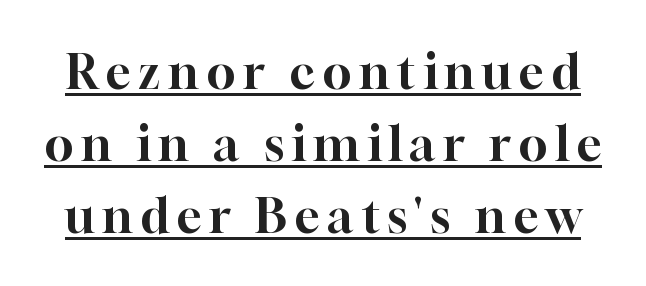
{"serif": "yes", "italic": "no", "width": "normal", "stroke_contrast": "high", "x_height": "medium", "monospaced": "no", "underline": "yes", "line_spacing": "normal", "line_spacing_ratio": 1.5, "glyph_px": 48}
